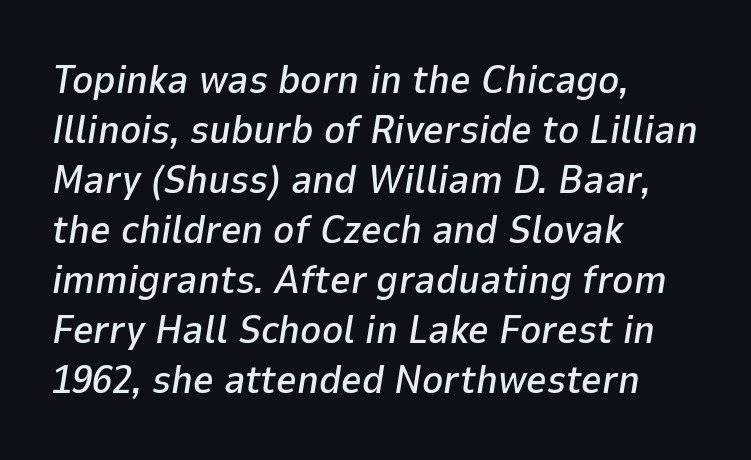
Look at the tracking — it's just the regular setting, nothing added. It's the slanting kind of type. Character widths vary here, with narrow letters taking less room than wide ones. The rendering uses a moderate line-height, typical for paragraphs. Descender tails drop into unmarked territory. Short and long lines alike share a common starting point at left.
